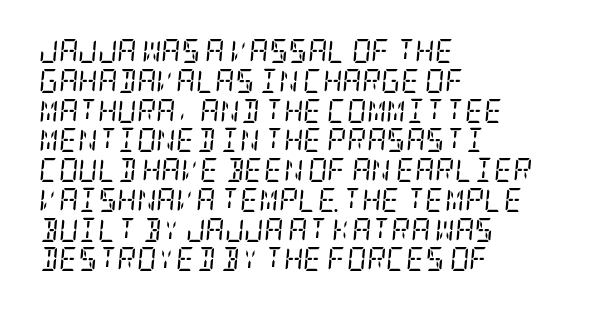
Type without underlining. Nothing unusual about the tracking: characters are spaced as the font intends. Each stroke keeps to a modest, everyday thickness or less. It's the slanting kind of type. Left-aligned paragraph, ragged on the right.
